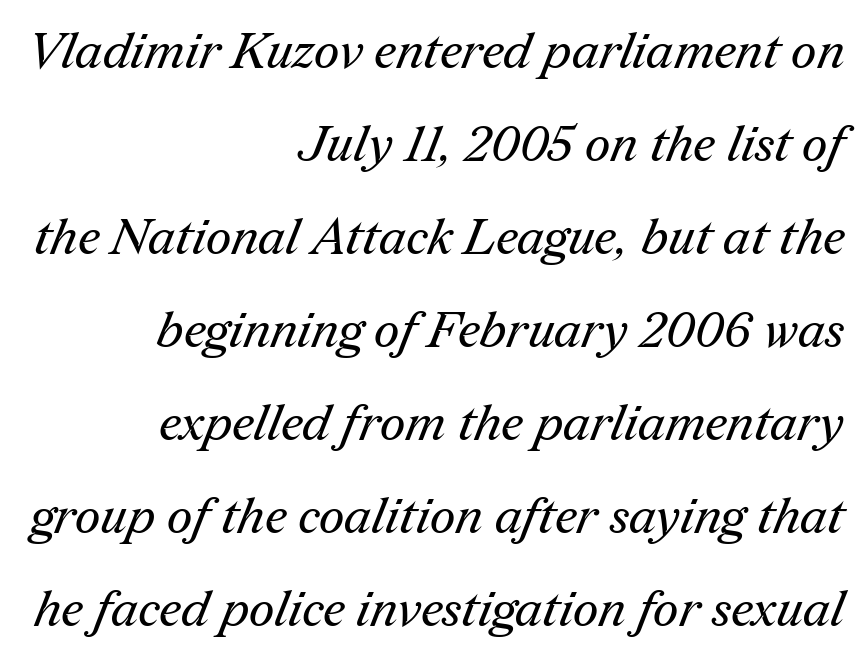
Each letter's strokes conclude with small projecting serifs. The face used here is proportionally spaced, like ordinary book or web type. A student would call this right alignment; a typographer would say flush right, rag left. The characters are drawn with everyday or finer stroke widths. Lines of text with bare space underneath. The line texture is even and compact thanks to regular tracking.
